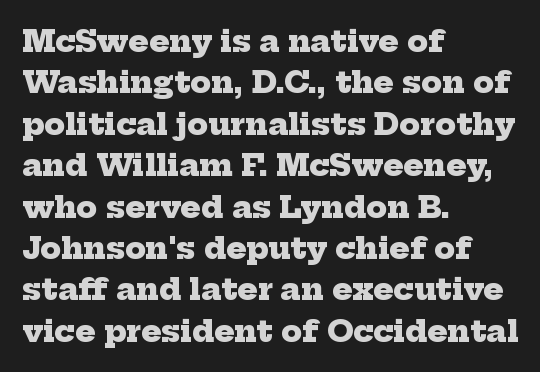
Q: Is the text bold? A: Yes.
Q: Is the typeface a serif or a sans-serif typeface? A: Serif.
Q: Is the text underlined? A: No.
Q: How is the paragraph aligned? A: Left-aligned.
Q: Is the spacing between letters normal or unusually wide? A: Normal.
Q: Is the spacing between lines tight, normal or loose? A: Normal.
Q: Width (condensed, normal, or wide)? A: Normal.
Q: Stroke contrast? A: Low.
Q: x-height? A: Medium.
Q: Monospaced? A: No.
